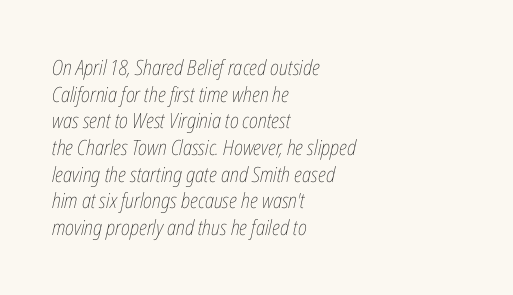
The image shows 21 px text type, italic (leaning right); set left-aligned, normal line spacing (1.27x), normal letter spacing, not underlined.
